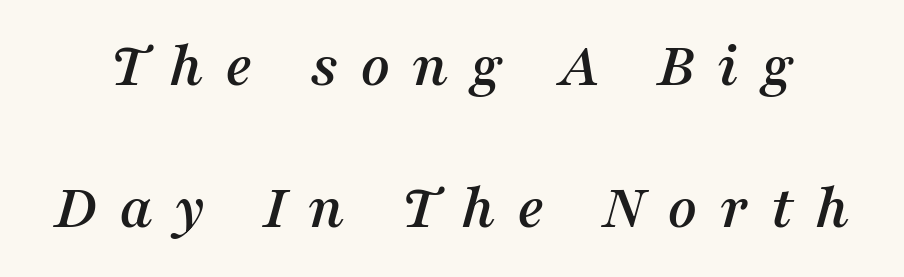
Posture: slanted. Tracking here is generous; glyphs stand well apart from one another. The designer dialed line spacing up above the default. The rendering uses natural spacing where letterforms have individual widths. Descenders hang freely into open space. The typeface chosen for these lines features serifs.
